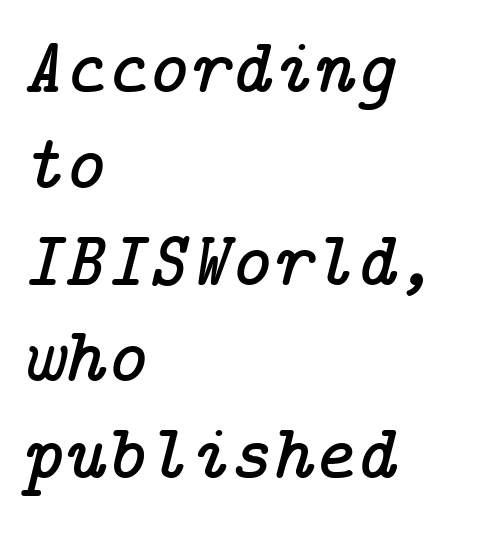
Q: Is the text italic (slanted)? A: Yes, it leans right by about 14 degrees.
Q: Is the typeface a serif or a sans-serif typeface? A: Serif.
Q: Is the text underlined? A: No.
Q: How is the paragraph aligned? A: Left-aligned.
Q: Is the spacing between letters normal or unusually wide? A: Normal.
Q: Width (condensed, normal, or wide)? A: Normal.
Q: Stroke contrast? A: Low.
Q: x-height? A: Medium.
